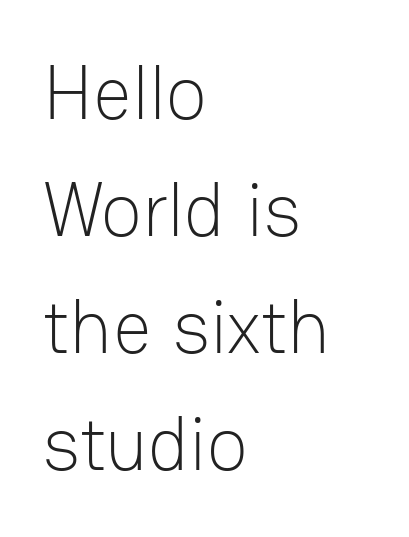
{"serif": "no", "italic": "no", "bold": "no", "weight": "light", "width": "normal", "stroke_contrast": "low", "x_height": "medium", "monospaced": "no", "underline": "no", "align": "left", "line_spacing": "normal", "line_spacing_ratio": 1.54, "letter_spacing": "normal", "letter_spacing_em": 0.0, "glyph_px": 76}
